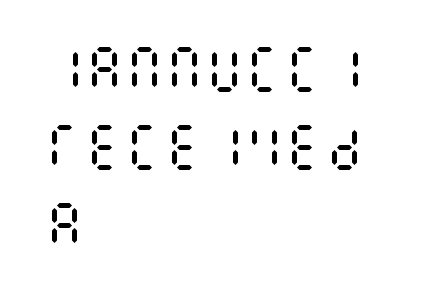
The paragraph has a hard left edge and a soft right edge. Plain, unruled lines of type. Short note: letters normally spaced. Vertically, the passage feels balanced, rows spaced as you'd expect. Bold? No — there's no thickening of the strokes. Is there any slant? The stems are plumb.
